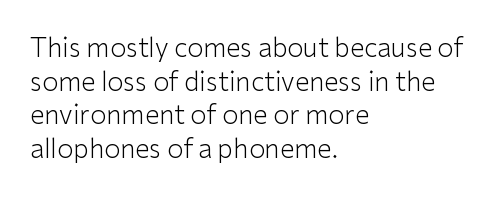
The image shows 26 px text type, upright; set left-aligned, normal line spacing (1.29x), normal letter spacing, not underlined.
